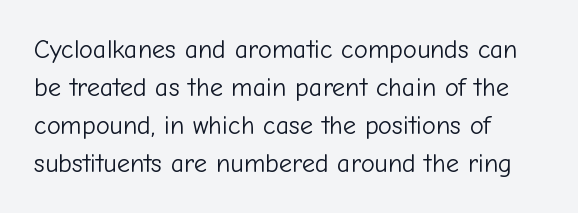
The image shows 26 px text type, upright; set left-aligned, normal line spacing (1.46x), normal letter spacing, not underlined.
